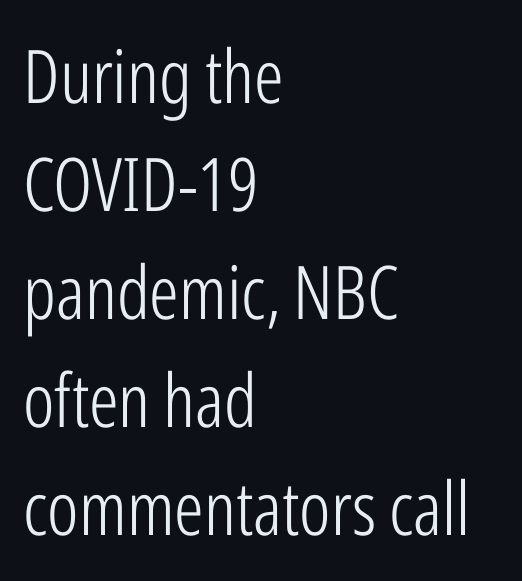
The strip under each line holds only bare page. A typesetter would label this face a sans. Line starts are locked; line ends wander. A light-to-regular cut is what we see here.
